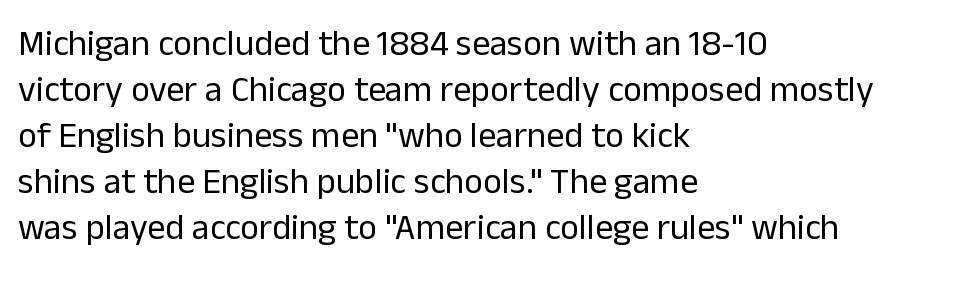
{"serif": "no", "italic": "no", "bold": "no", "weight": "regular", "width": "normal", "stroke_contrast": "low", "x_height": "medium", "monospaced": "no", "underline": "no", "align": "left", "line_spacing": "normal", "line_spacing_ratio": 1.28, "letter_spacing": "normal", "letter_spacing_em": 0.0, "glyph_px": 36}
